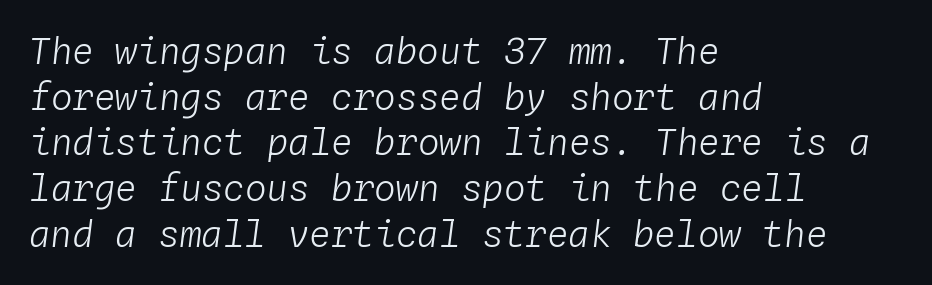
Q: Is the text bold? A: No.
Q: Is the text italic (slanted)? A: Yes, it leans right by about 4 degrees.
Q: Is the text underlined? A: No.
Q: How is the paragraph aligned? A: Left-aligned.
Q: Is the spacing between letters normal or unusually wide? A: Normal.
Q: Is the spacing between lines tight, normal or loose? A: Normal.
Q: Width (condensed, normal, or wide)? A: Normal.
Q: Stroke contrast? A: Low.
Q: x-height? A: Medium.
Q: Monospaced? A: Yes.
